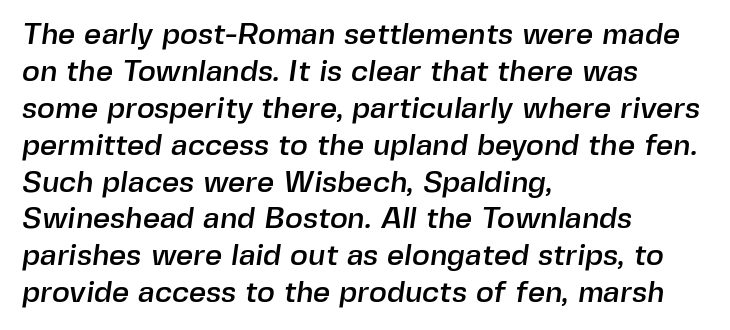
The image shows 30 px sans-serif type; set left-aligned, line spacing 1.23x, normal letter spacing, not underlined; a medium x-height.
